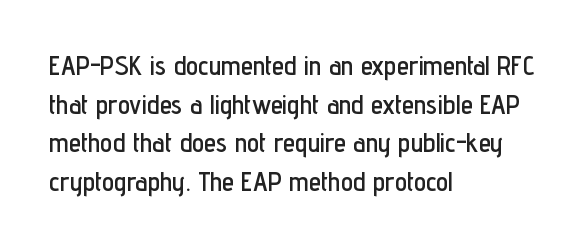
Tracking value appears to be zero — textbook default spacing. The font's upright variant was chosen for this text. Alignment: flush left. Rows of type keep a routine distance in the vertical direction. This rendering features lettering with no underline.
